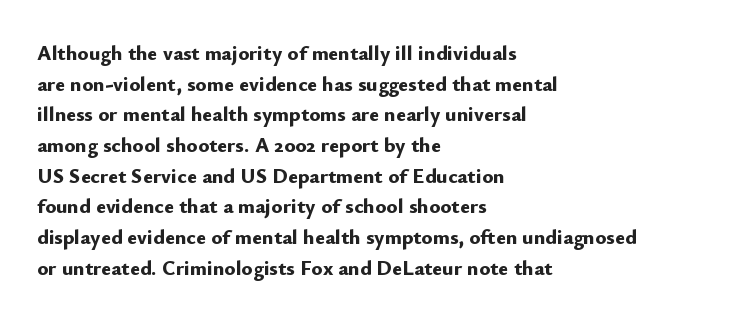
The image shows 21 px bold type, upright; set left-aligned, normal line spacing (1.46x), normal letter spacing, not underlined.
